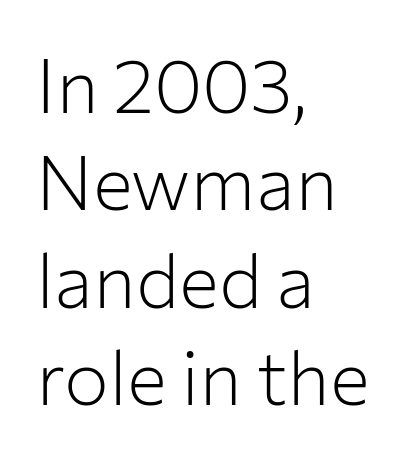
The letters carry no serifs — their stems end cleanly without finishing strokes. Does the leading feel generous? No, just average. Posture: vertical. The weight tops out at a normal text grade. The face used here is proportionally spaced, like ordinary book or web type.
